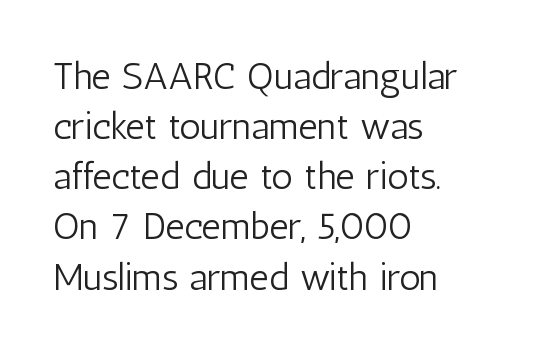
{"serif": "no", "italic": "no", "bold": "no", "weight": "light", "width": "condensed", "stroke_contrast": "low", "x_height": "medium", "monospaced": "no", "underline": "no", "align": "left", "line_spacing": "normal", "line_spacing_ratio": 1.32, "letter_spacing": "normal", "letter_spacing_em": 0.0, "glyph_px": 38}
